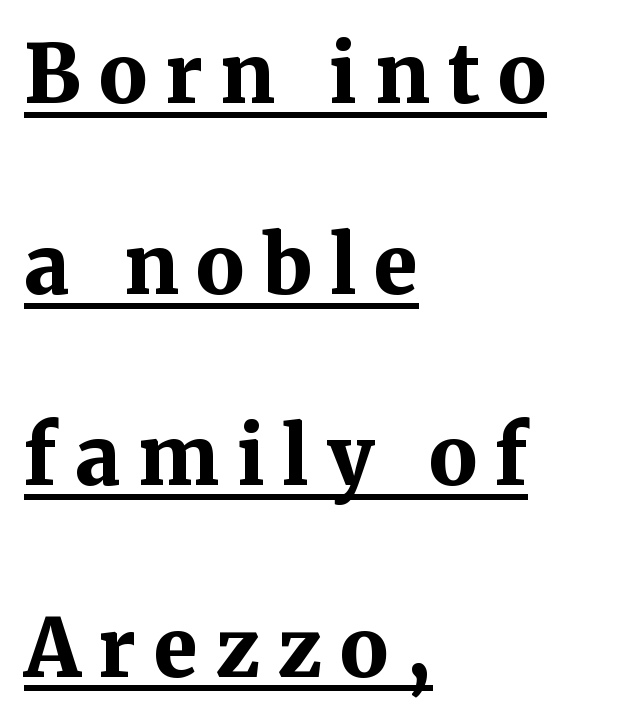
The image shows 80 px bold serif type, upright; set left-aligned, loose line spacing (2.39x), unusually wide letter spacing (+0.22 em), underlined; medium stroke contrast and a medium x-height.
